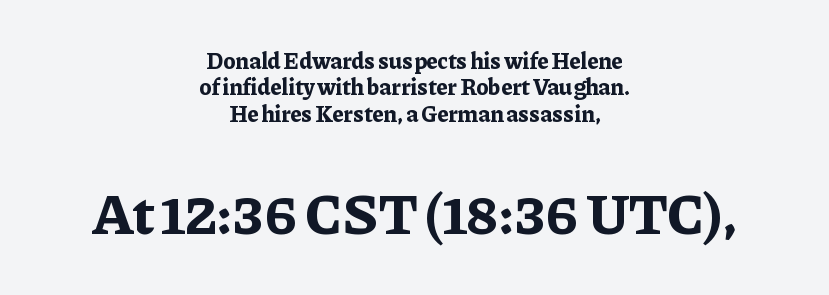
Q: Is the text bold? A: Yes.
Q: Is the text italic (slanted)? A: No, it is upright.
Q: Is the typeface a serif or a sans-serif typeface? A: Serif.
Q: Is the text underlined? A: No.
Q: How is the paragraph aligned? A: Centered.
Q: Is the spacing between letters normal or unusually wide? A: Normal.
Q: Is the spacing between lines tight, normal or loose? A: Tight.
Q: Which block of text is set in a larger size, the first (top) or the second (bottom)? A: The second (bottom) one.
Q: Width (condensed, normal, or wide)? A: Normal.
Q: Stroke contrast? A: Low.
Q: x-height? A: Medium.
Q: Monospaced? A: No.
